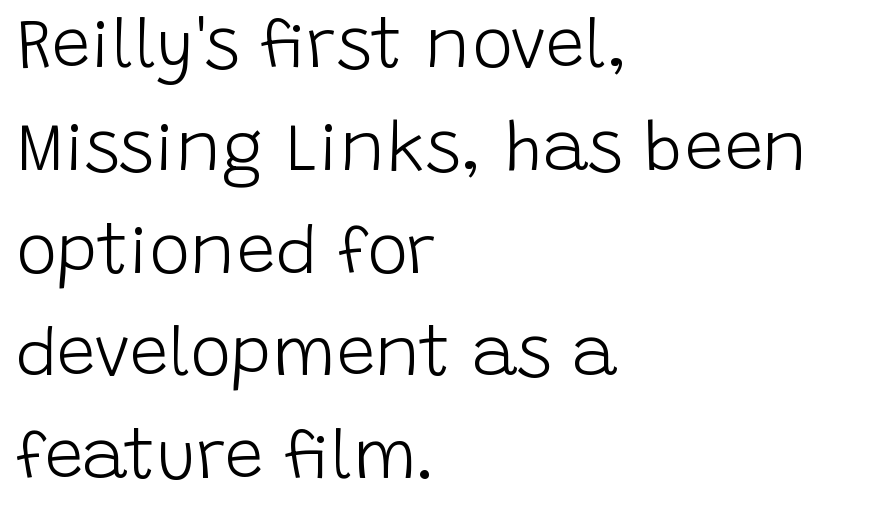
{"serif": "no", "italic": "no", "bold": "no", "weight": "light", "width": "normal", "stroke_contrast": "low", "x_height": "large", "monospaced": "no", "underline": "no", "align": "left", "line_spacing": "normal", "line_spacing_ratio": 1.49, "letter_spacing": "normal", "letter_spacing_em": 0.0, "glyph_px": 69}
